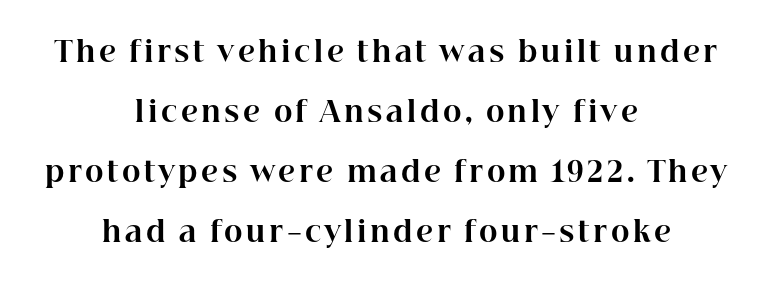
When letters stand straight like this, we call the style roman or upright. Examine the stroke ends and you'll spot serifs. Notice how the passage keeps no hard edge, just a central spine. The rendering uses natural spacing where letterforms have individual widths. Nobody drew a line under any word here.
